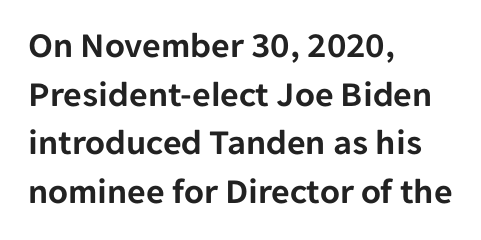
Q: Is the text italic (slanted)? A: No, it is upright.
Q: Is the typeface a serif or a sans-serif typeface? A: Sans-serif.
Q: Is the text underlined? A: No.
Q: How is the paragraph aligned? A: Left-aligned.
Q: Is the spacing between letters normal or unusually wide? A: Normal.
Q: Is the spacing between lines tight, normal or loose? A: Normal.
Q: Width (condensed, normal, or wide)? A: Normal.
Q: Stroke contrast? A: Low.
Q: x-height? A: Medium.
Q: Monospaced? A: No.
